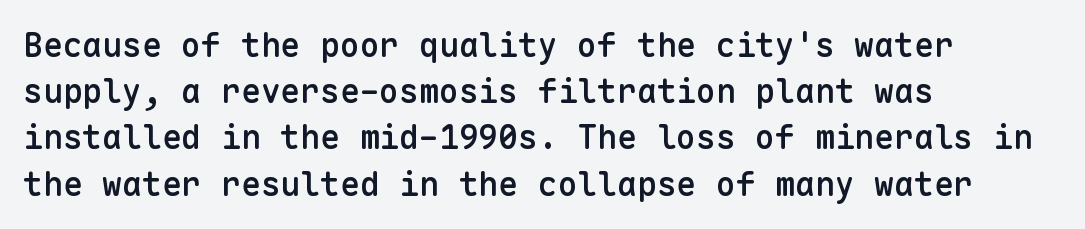
Q: Is the text bold? A: Semi-bold.
Q: Is the text italic (slanted)? A: No, it is upright.
Q: Is the typeface a serif or a sans-serif typeface? A: Sans-serif.
Q: Is the text underlined? A: No.
Q: How is the paragraph aligned? A: Left-aligned.
Q: Is the spacing between letters normal or unusually wide? A: Normal.
Q: Is the spacing between lines tight, normal or loose? A: Normal.
Q: Width (condensed, normal, or wide)? A: Normal.
Q: Stroke contrast? A: Low.
Q: x-height? A: Medium.
Q: Monospaced? A: Yes.
